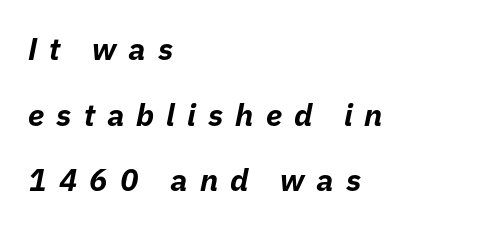
The image shows 31 px bold type, italic (leaning right); set left-aligned, loose line spacing (2.12x), unusually wide letter spacing (+0.39 em), not underlined; low stroke contrast and a medium x-height.
